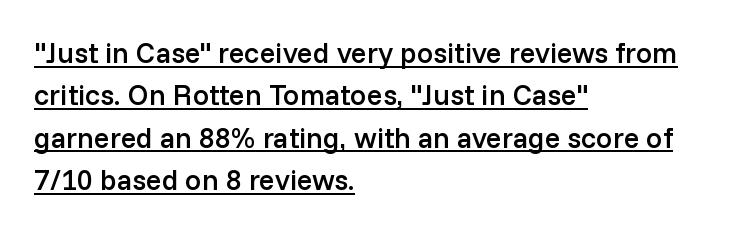
Q: Is the text bold? A: Semi-bold.
Q: Is the text italic (slanted)? A: No, it is upright.
Q: Is the typeface a serif or a sans-serif typeface? A: Sans-serif.
Q: Is the text underlined? A: Yes.
Q: How is the paragraph aligned? A: Left-aligned.
Q: Is the spacing between letters normal or unusually wide? A: Normal.
Q: Is the spacing between lines tight, normal or loose? A: Normal.
Q: Width (condensed, normal, or wide)? A: Normal.
Q: Stroke contrast? A: Low.
Q: x-height? A: Medium.
Q: Monospaced? A: No.
